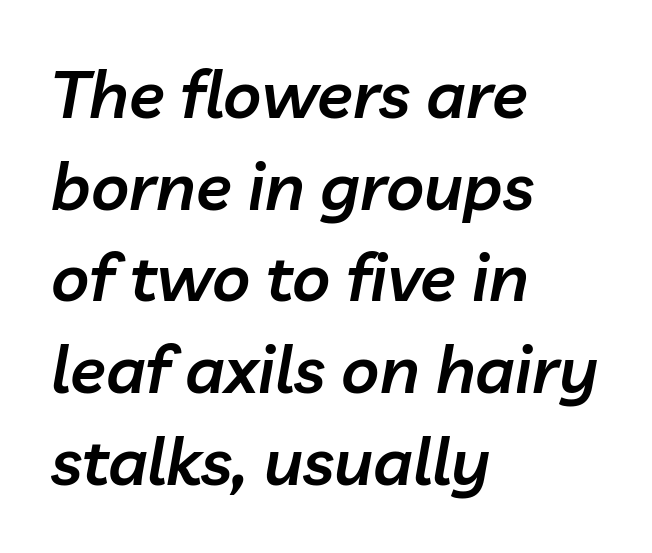
Here the designer chose a conventional face with non-uniform glyph widths. Does the copy run flush right? No — it runs flush left. The words here are not underlined. This sample uses plain, unmodified letter spacing.
